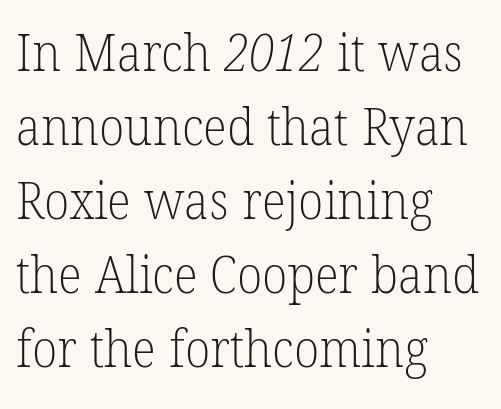
Looks like regular typesetting: each glyph gets only the width it needs. The baseline area is clear. Tracking value appears to be zero — textbook default spacing. Horizontal alignment here is leftward, the default for most running prose. Small tapered or slab feet sit at the stroke ends, so this counts as serif. These lines sit exactly where default settings would place them.
